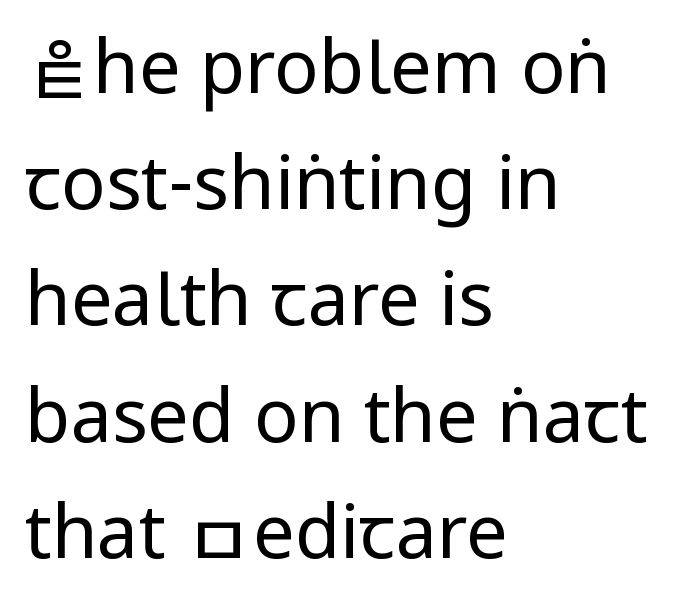
Q: Is the text bold? A: No.
Q: Is the text italic (slanted)? A: No, it is upright.
Q: Is the typeface a serif or a sans-serif typeface? A: Sans-serif.
Q: Is the text underlined? A: No.
Q: How is the paragraph aligned? A: Left-aligned.
Q: Is the spacing between letters normal or unusually wide? A: Normal.
Q: Is the spacing between lines tight, normal or loose? A: Normal.
Q: Width (condensed, normal, or wide)? A: Condensed.
Q: Stroke contrast? A: Low.
